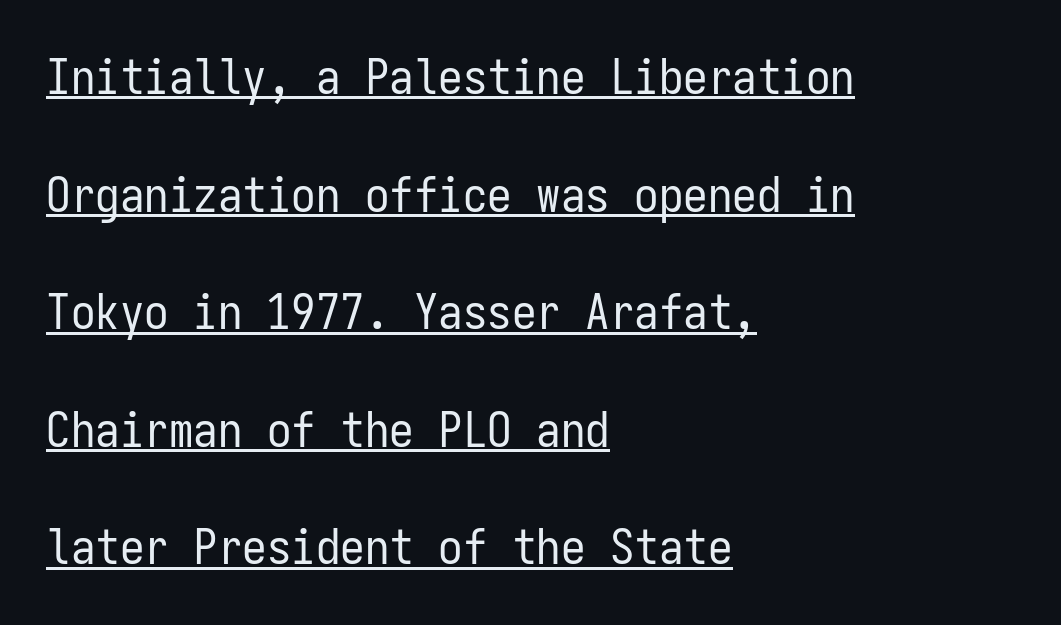
{"serif": "no", "italic": "no", "bold": "no", "weight": "regular", "width": "condensed", "stroke_contrast": "low", "x_height": "medium", "monospaced": "yes", "underline": "yes", "align": "left", "line_spacing": "loose", "line_spacing_ratio": 2.4, "letter_spacing": "normal", "letter_spacing_em": 0.0, "glyph_px": 49}
